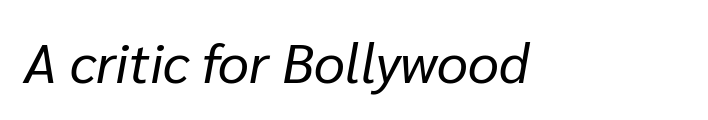
Rendered with sloped, italic letterforms. This sample uses plain, unmodified letter spacing. Looks like regular typesetting: each glyph gets only the width it needs. The typesetting does not lean heavy: it is not bold. Plain, unruled lines of type.
